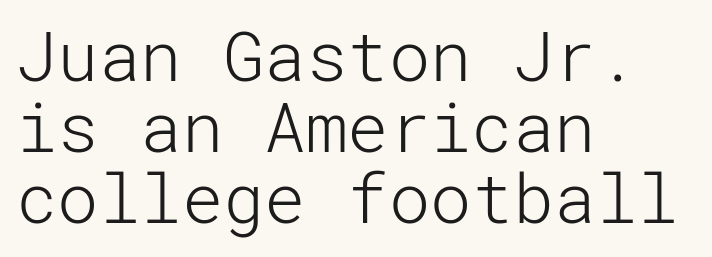
Q: Is the text bold? A: No.
Q: Is the text italic (slanted)? A: No, it is upright.
Q: Is the typeface a serif or a sans-serif typeface? A: Sans-serif.
Q: Is the text underlined? A: No.
Q: How is the paragraph aligned? A: Left-aligned.
Q: Is the spacing between letters normal or unusually wide? A: Normal.
Q: Is the spacing between lines tight, normal or loose? A: Tight.
Q: Width (condensed, normal, or wide)? A: Normal.
Q: Stroke contrast? A: Low.
Q: x-height? A: Medium.
